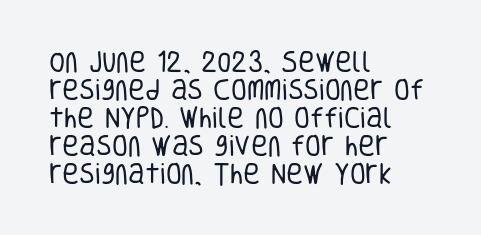
Q: Is the text bold? A: No.
Q: Is the text italic (slanted)? A: No, it is upright.
Q: Is the text underlined? A: No.
Q: How is the paragraph aligned? A: Left-aligned.
Q: Is the spacing between letters normal or unusually wide? A: Normal.
